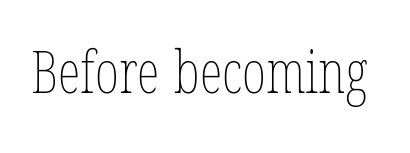
{"bold": "no", "weight": "thin", "width": "condensed", "stroke_contrast": "low", "x_height": "medium", "monospaced": "no", "underline": "no", "letter_spacing": "normal", "letter_spacing_em": 0.0, "glyph_px": 58}
